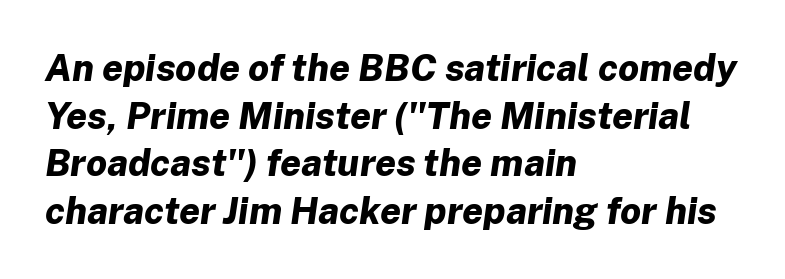
{"italic": "yes", "lean": "right", "slant_degrees": 8, "bold": "yes", "weight": "bold", "width": "normal", "stroke_contrast": "low", "x_height": "medium", "monospaced": "no", "underline": "no", "align": "left", "line_spacing": "normal", "line_spacing_ratio": 1.29, "letter_spacing": "normal", "letter_spacing_em": 0.0, "glyph_px": 37}
